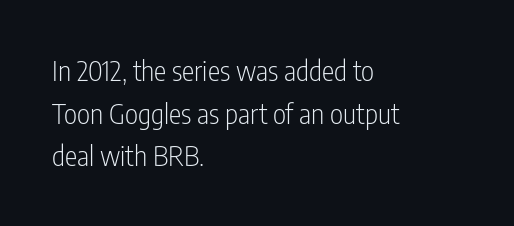
{"serif": "no", "italic": "no", "bold": "no", "weight": "light", "width": "condensed", "stroke_contrast": "low", "x_height": "medium", "monospaced": "no", "underline": "no", "align": "left", "line_spacing": "normal", "line_spacing_ratio": 1.52, "letter_spacing": "normal", "letter_spacing_em": 0.0, "glyph_px": 28}
